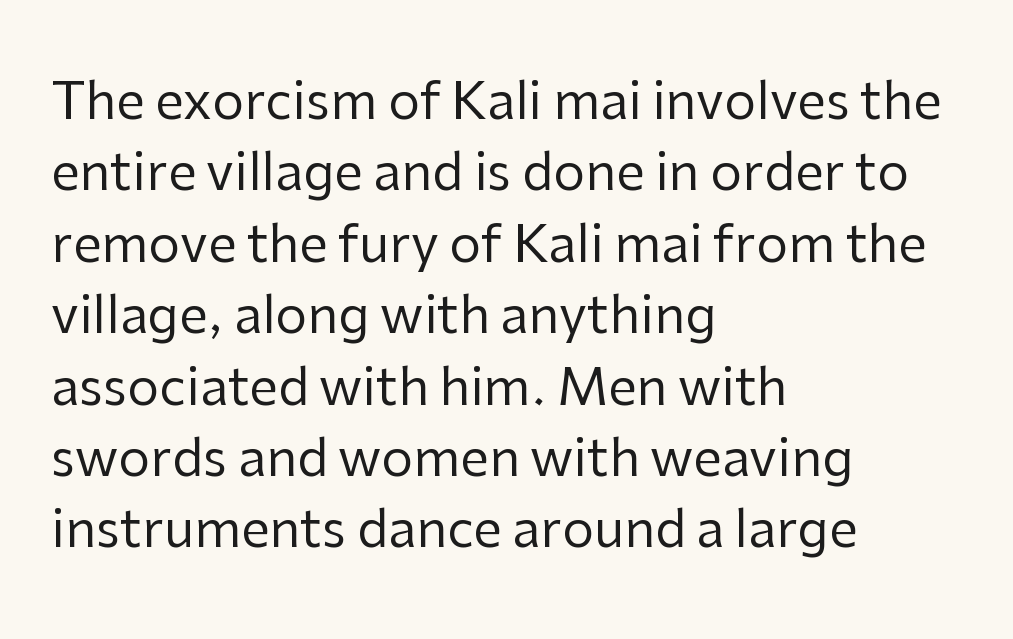
The letters look calm and open, with moderate or lighter stems. Honestly, there is no underline to notice here at all. Style check: upright. The passage is arranged the way most books set body copy — flush left.
